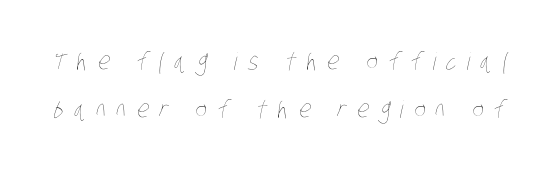
Q: Is the text bold? A: No.
Q: Is the text underlined? A: No.
Q: Is the spacing between letters normal or unusually wide? A: Unusually wide.
Q: Is the spacing between lines tight, normal or loose? A: Loose.
